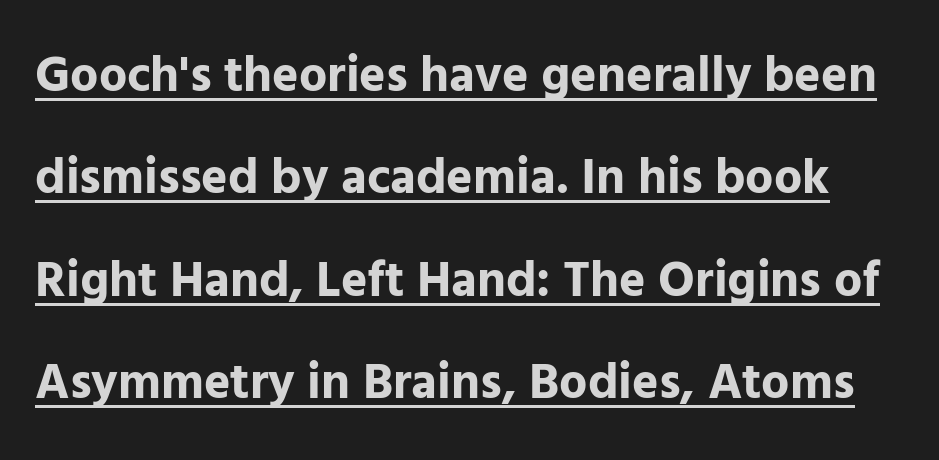
{"serif": "no", "italic": "no", "bold": "yes", "weight": "bold", "width": "normal", "stroke_contrast": "low", "x_height": "medium", "monospaced": "no", "underline": "yes", "line_spacing": "loose", "line_spacing_ratio": 2.05, "letter_spacing": "normal", "letter_spacing_em": 0.0, "glyph_px": 50}
